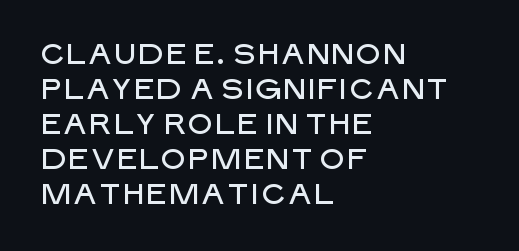
Q: Is the text italic (slanted)? A: No, it is upright.
Q: Is the typeface a serif or a sans-serif typeface? A: Sans-serif.
Q: Is the text underlined? A: No.
Q: How is the paragraph aligned? A: Left-aligned.
Q: Is the spacing between letters normal or unusually wide? A: Normal.
Q: Width (condensed, normal, or wide)? A: Normal.
Q: Stroke contrast? A: Low.
Q: x-height? A: Large.
Q: Monospaced? A: No.
